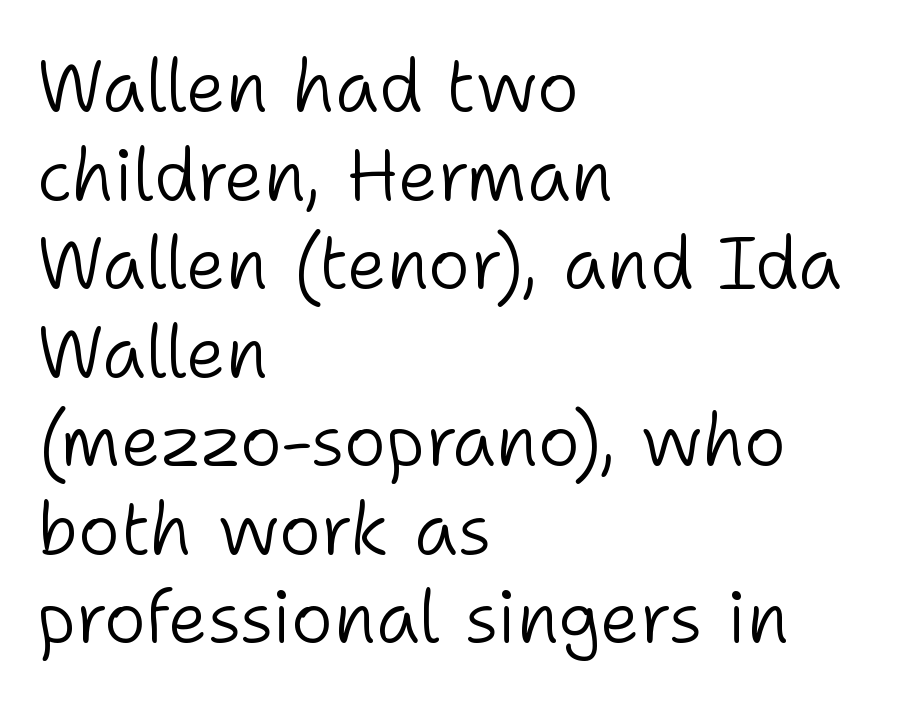
Q: Is the text bold? A: No.
Q: Is the text italic (slanted)? A: No, it is upright.
Q: Is the typeface a serif or a sans-serif typeface? A: Sans-serif.
Q: Is the text underlined? A: No.
Q: How is the paragraph aligned? A: Left-aligned.
Q: Is the spacing between letters normal or unusually wide? A: Normal.
Q: Width (condensed, normal, or wide)? A: Normal.
Q: Stroke contrast? A: Low.
Q: x-height? A: Medium.
Q: Monospaced? A: No.
